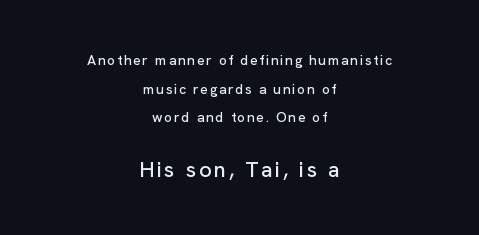
Q: Is the text italic (slanted)? A: No, it is upright.
Q: Is the text underlined? A: No.
Q: How is the paragraph aligned? A: Centered.
Q: Is the spacing between lines tight, normal or loose? A: Loose.
Q: Which block of text is set in a larger size, the first (top) or the second (bottom)? A: The second (bottom) one.
